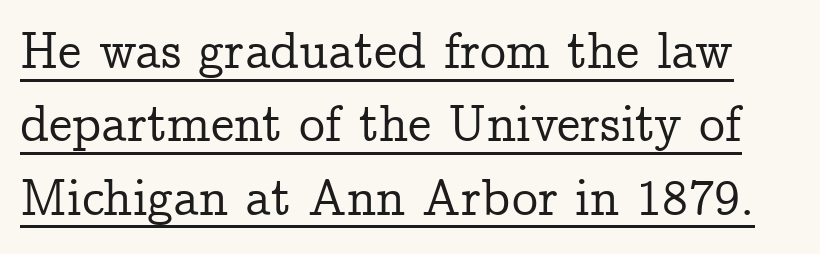
The passage shown is typeset with a serif family. Style check: upright. A typesetter would call this leading conventional body-copy spacing. Emphasis is given by a line drawn under the lettering. You could not count columns in this text — the font is proportionally spaced. This sample uses plain, unmodified letter spacing.
